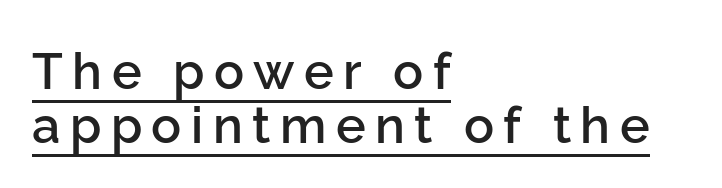
Q: Is the text bold? A: Semi-bold.
Q: Is the text italic (slanted)? A: No, it is upright.
Q: Is the typeface a serif or a sans-serif typeface? A: Sans-serif.
Q: Is the text underlined? A: Yes.
Q: How is the paragraph aligned? A: Left-aligned.
Q: Is the spacing between lines tight, normal or loose? A: Tight.
Q: Width (condensed, normal, or wide)? A: Normal.
Q: Stroke contrast? A: Low.
Q: x-height? A: Medium.
Q: Monospaced? A: No.
